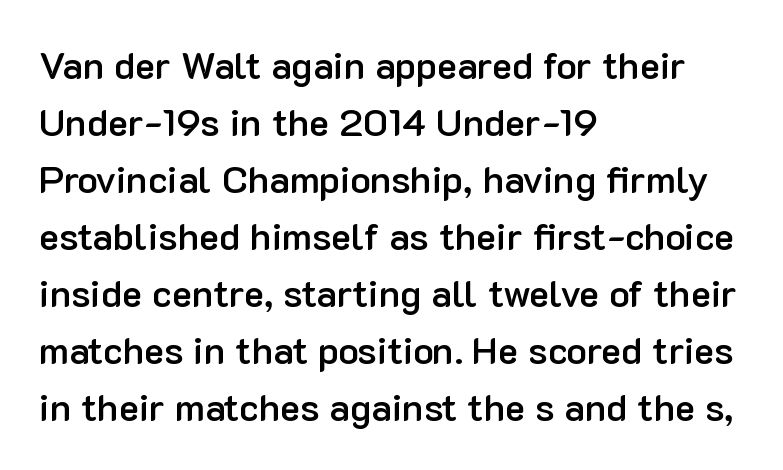
Q: Is the text bold? A: Semi-bold.
Q: Is the text italic (slanted)? A: No, it is upright.
Q: Is the typeface a serif or a sans-serif typeface? A: Sans-serif.
Q: Is the text underlined? A: No.
Q: How is the paragraph aligned? A: Left-aligned.
Q: Is the spacing between letters normal or unusually wide? A: Normal.
Q: Is the spacing between lines tight, normal or loose? A: Normal.
Q: Width (condensed, normal, or wide)? A: Normal.
Q: Stroke contrast? A: Low.
Q: x-height? A: Medium.
Q: Monospaced? A: No.
